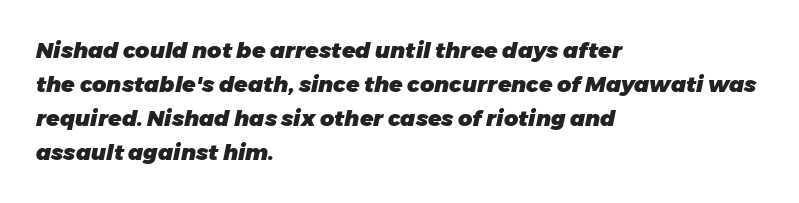
The image shows 22 px bold type, italic (leaning right); set left-aligned, normal line spacing (1.55x), normal letter spacing, not underlined.
